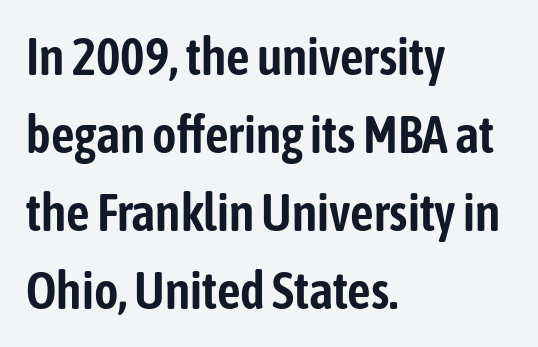
Spacing verdict: proportional, widths tailored to each character. Summary of vertical rhythm: regular, with standard interline spacing. The rendering keeps characters at their native spacing. The specimen reads as upright at a glance. A clean baseline with only descenders dipping below it.
